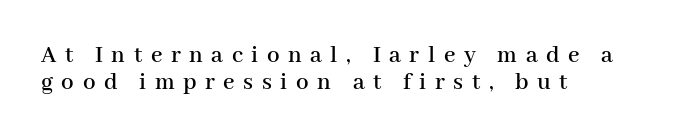
The image shows 25 px text type, upright; set left-aligned, tight line spacing (1.09x), unusually wide letter spacing (+0.34 em), not underlined.
